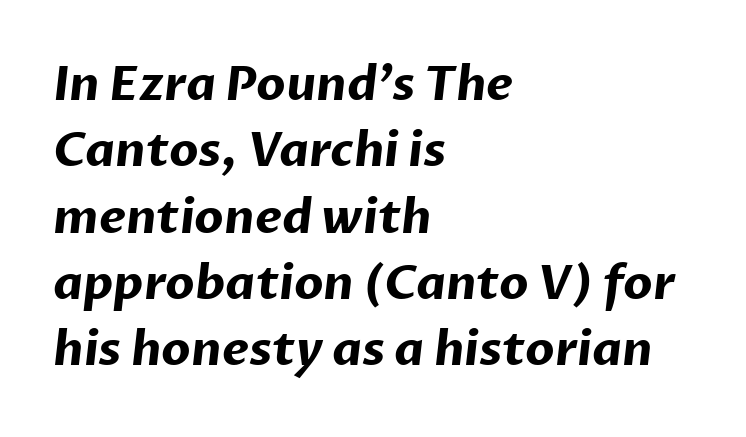
One-word summary of the alignment: left. These lines are rendered in a variable-pitch font. This sample uses plain, unmodified letter spacing. The face used here is a sans, in the tradition of grotesques and geometrics. This rendering features lettering with no underline. I'd describe the lettering as bold — thick and assertive.
